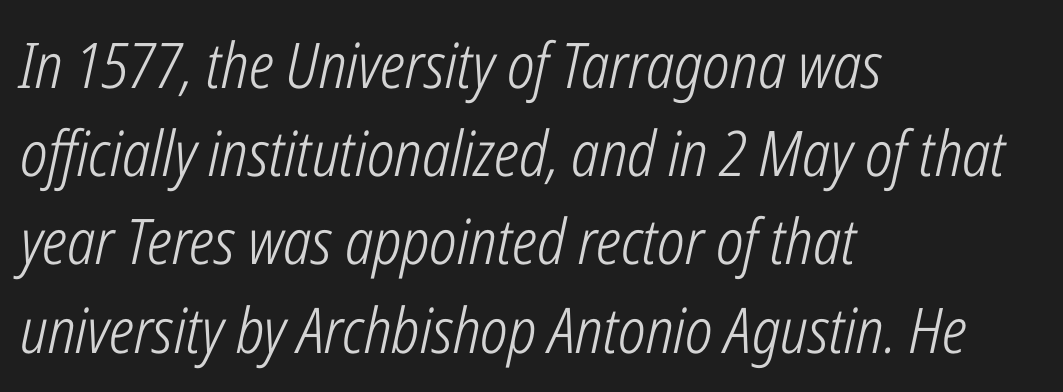
The image shows 63 px light, condensed type, italic (leaning right); set left-aligned, normal line spacing (1.4x), normal letter spacing, not underlined; low stroke contrast and a medium x-height.
